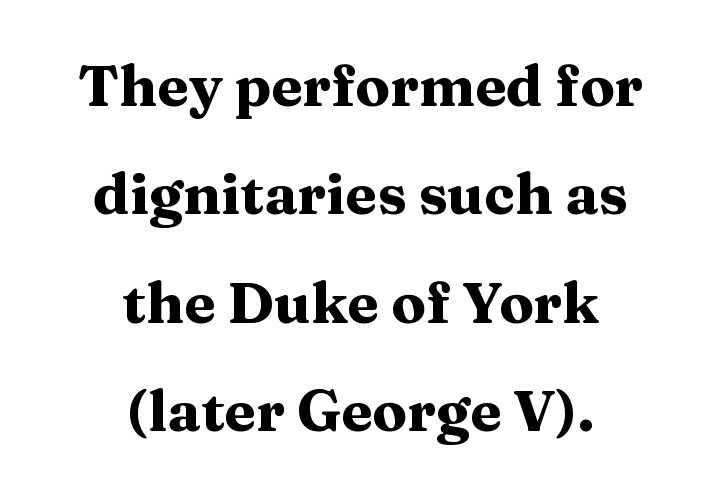
{"serif": "yes", "italic": "no", "bold": "yes", "weight": "heavy", "width": "wide", "stroke_contrast": "medium", "x_height": "medium", "monospaced": "no", "underline": "no", "align": "center", "line_spacing": "loose", "line_spacing_ratio": 1.9, "letter_spacing": "normal", "letter_spacing_em": 0.0, "glyph_px": 57}
